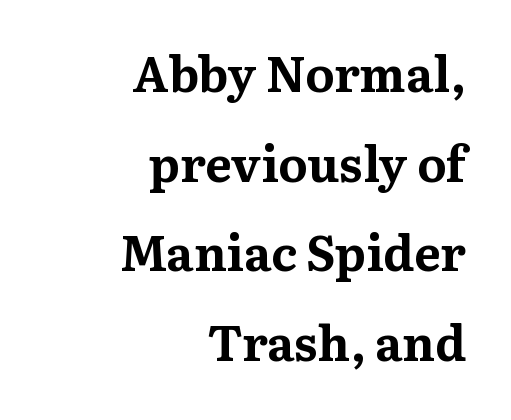
The image shows 49 px bold serif type, upright; set right-aligned, line spacing 1.83x, normal letter spacing, not underlined; medium stroke contrast and a medium x-height.
